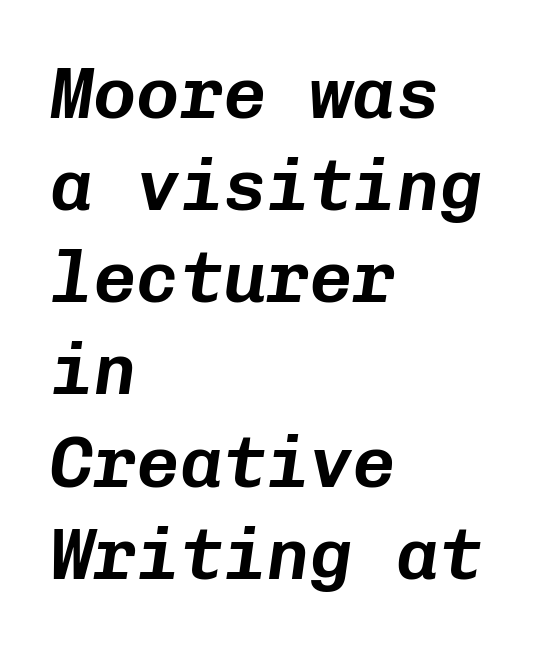
Q: Is the text italic (slanted)? A: Yes, it leans right by about 8 degrees.
Q: Is the text underlined? A: No.
Q: How is the paragraph aligned? A: Left-aligned.
Q: Is the spacing between letters normal or unusually wide? A: Normal.
Q: Is the spacing between lines tight, normal or loose? A: Normal.
Q: Width (condensed, normal, or wide)? A: Normal.
Q: Stroke contrast? A: Low.
Q: x-height? A: Medium.
Q: Monospaced? A: Yes.
